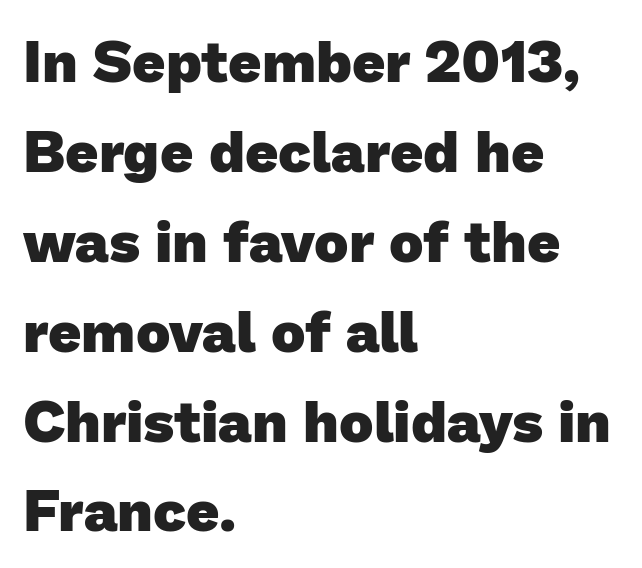
The space directly below the letters is spotless. The space between consecutive lines is moderate. Here the designer chose a conventional face with non-uniform glyph widths. Students, this is bold: see how much ink each stroke carries. In CSS terms this would be text-align: left.
